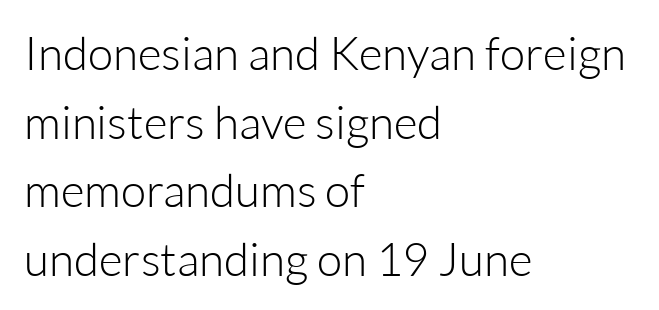
Ordinary non-slanted type is in use. Typographically, this falls in the sans-serif category. Plain, unruled lines of type. Character widths vary here, with narrow letters taking less room than wide ones.
